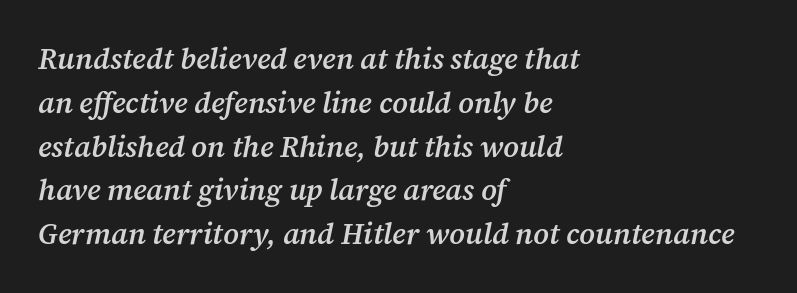
{"serif": "yes", "italic": "yes", "lean": "right", "slant_degrees": 12, "bold": "semi", "weight": "semibold", "width": "normal", "stroke_contrast": "medium", "x_height": "medium", "monospaced": "no", "underline": "no", "align": "left", "line_spacing": "normal", "line_spacing_ratio": 1.51, "letter_spacing": "normal", "letter_spacing_em": 0.0, "glyph_px": 29}
